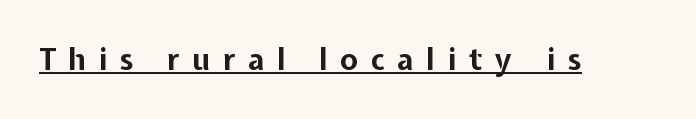
{"serif": "no", "italic": "no", "bold": "yes", "weight": "bold", "width": "normal", "stroke_contrast": "low", "x_height": "medium", "monospaced": "no", "underline": "yes", "letter_spacing": "wide", "letter_spacing_em": 0.43, "glyph_px": 30}
